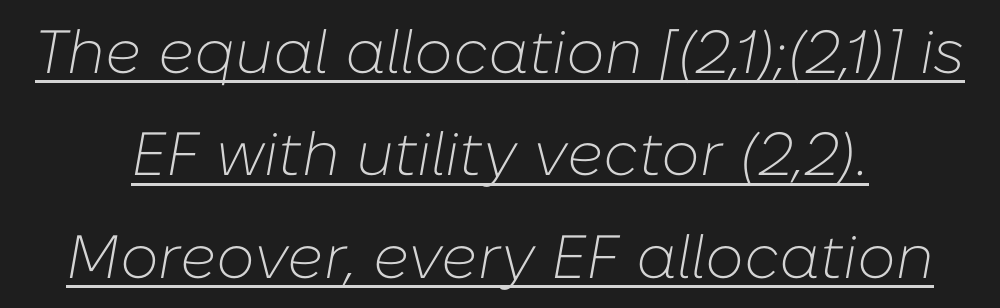
Q: Is the text bold? A: No.
Q: Is the text italic (slanted)? A: Yes, it leans right by about 10 degrees.
Q: Is the text underlined? A: Yes.
Q: How is the paragraph aligned? A: Centered.
Q: Is the spacing between letters normal or unusually wide? A: Normal.
Q: Is the spacing between lines tight, normal or loose? A: Normal.
Q: Width (condensed, normal, or wide)? A: Normal.
Q: Stroke contrast? A: Low.
Q: x-height? A: Medium.
Q: Monospaced? A: No.
